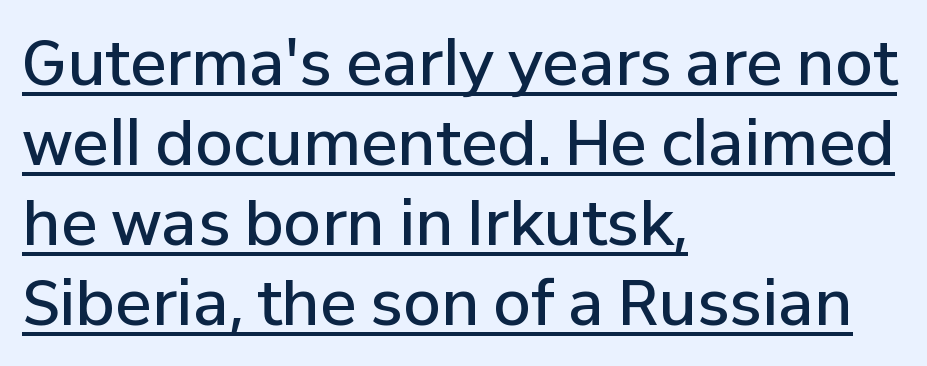
{"serif": "no", "italic": "no", "bold": "semi", "weight": "semibold", "width": "normal", "stroke_contrast": "low", "x_height": "medium", "monospaced": "no", "underline": "yes", "align": "left", "line_spacing": "normal", "line_spacing_ratio": 1.31, "letter_spacing": "normal", "letter_spacing_em": 0.0, "glyph_px": 61}
